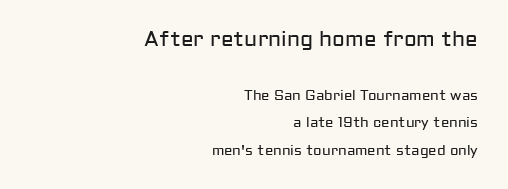
Q: Is the text bold? A: No.
Q: Is the text italic (slanted)? A: No, it is upright.
Q: Is the text underlined? A: No.
Q: How is the paragraph aligned? A: Right-aligned.
Q: Is the spacing between letters normal or unusually wide? A: Normal.
Q: Is the spacing between lines tight, normal or loose? A: Loose.
Q: Which block of text is set in a larger size, the first (top) or the second (bottom)? A: The first (top) one.
